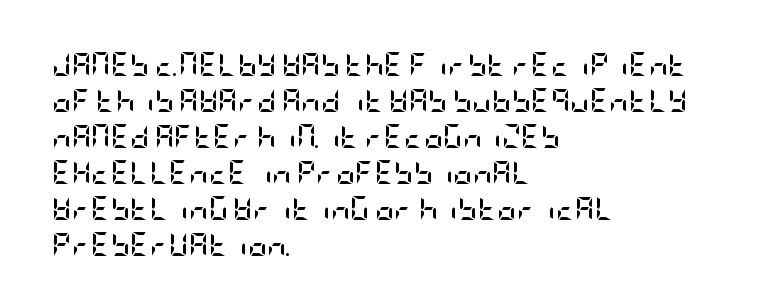
Q: Is the text bold? A: Yes.
Q: Is the text italic (slanted)? A: No, it is upright.
Q: Is the text underlined? A: No.
Q: How is the paragraph aligned? A: Left-aligned.
Q: Is the spacing between letters normal or unusually wide? A: Normal.
Q: Is the spacing between lines tight, normal or loose? A: Normal.
